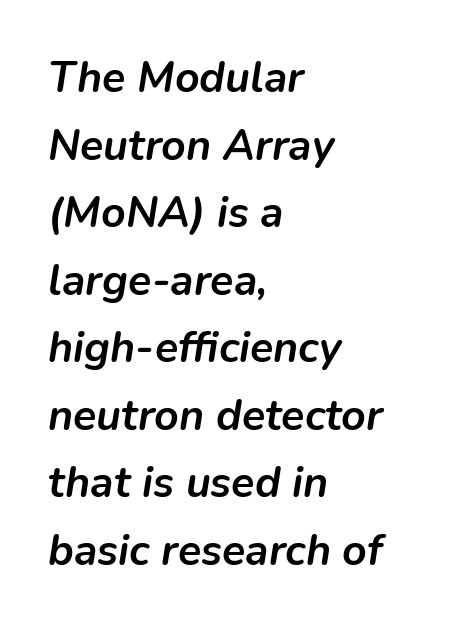
Q: Is the text bold? A: Yes.
Q: Is the text italic (slanted)? A: Yes, it leans right by about 9 degrees.
Q: Is the text underlined? A: No.
Q: How is the paragraph aligned? A: Left-aligned.
Q: Is the spacing between letters normal or unusually wide? A: Normal.
Q: Is the spacing between lines tight, normal or loose? A: Normal.
Q: Width (condensed, normal, or wide)? A: Normal.
Q: Stroke contrast? A: Low.
Q: x-height? A: Medium.
Q: Monospaced? A: No.
